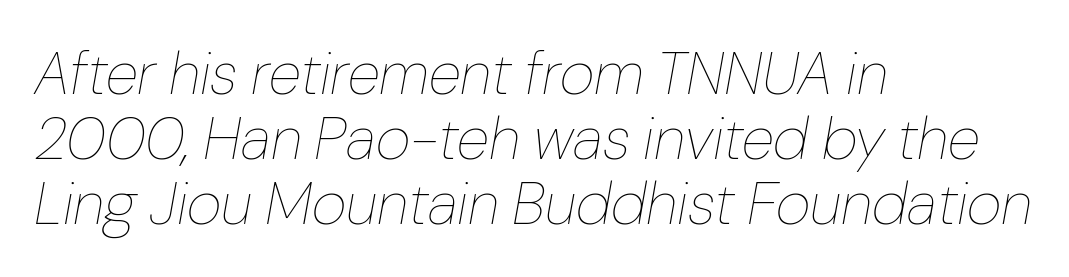
The image shows 60 px thin type, italic (leaning right); set left-aligned, tight line spacing (1.08x), normal letter spacing, not underlined; low stroke contrast and a medium x-height.
